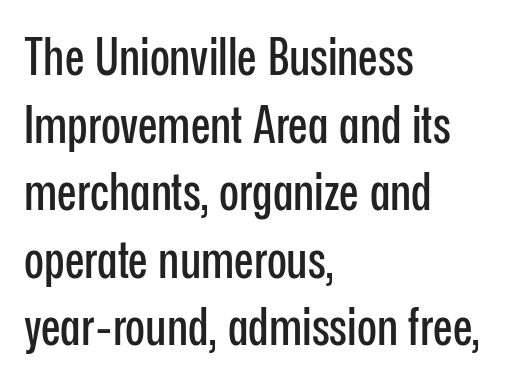
{"serif": "no", "italic": "no", "width": "condensed", "stroke_contrast": "low", "x_height": "medium", "monospaced": "no", "underline": "no", "align": "left", "line_spacing": "normal", "line_spacing_ratio": 1.3, "letter_spacing": "normal", "letter_spacing_em": 0.0, "glyph_px": 52}
